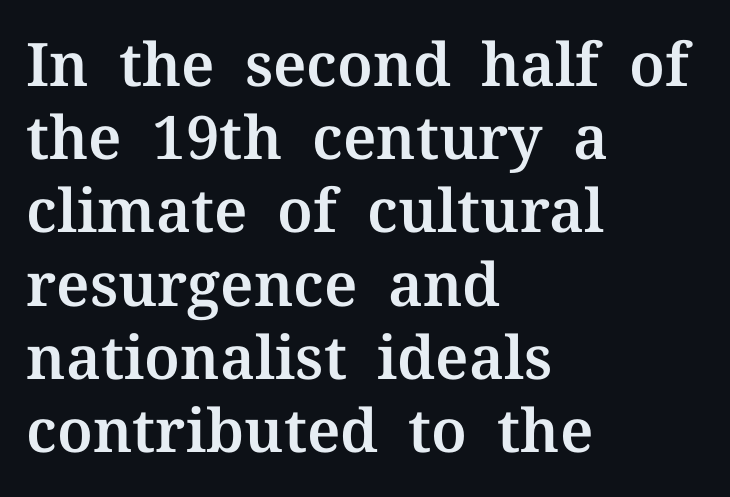
The image shows 60 px serif type, upright; set left-aligned, line spacing 1.22x, normal letter spacing, not underlined; medium stroke contrast and a medium x-height.
